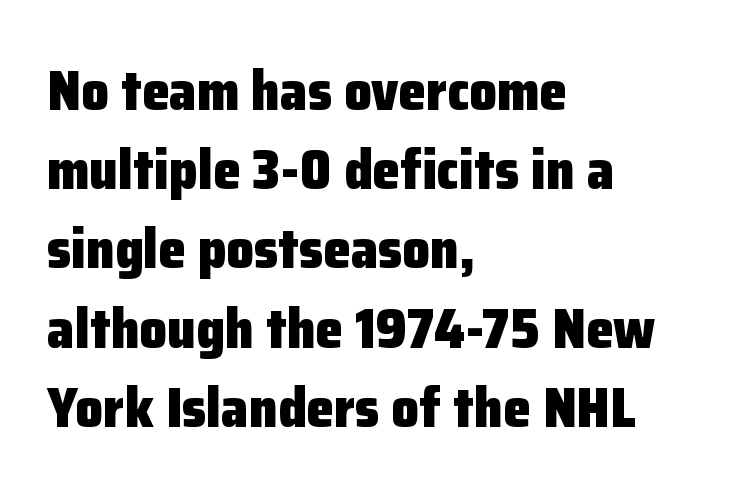
The image shows 55 px heavy sans-serif type, upright; set left-aligned, normal line spacing (1.44x), normal letter spacing, not underlined; low stroke contrast and a medium x-height.
